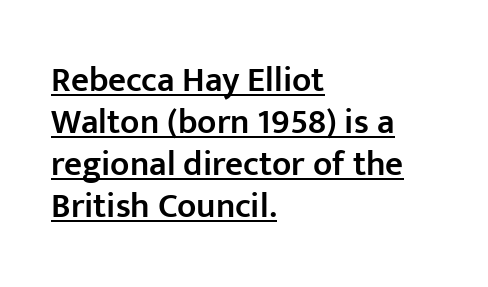
The image shows 35 px semibold sans-serif type, upright; set left-aligned, line spacing 1.2x, normal letter spacing, underlined; low stroke contrast and a medium x-height.
